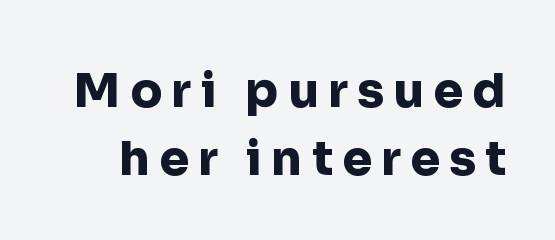
{"serif": "no", "italic": "no", "bold": "yes", "weight": "heavy", "width": "normal", "stroke_contrast": "low", "x_height": "medium", "monospaced": "no", "underline": "no", "line_spacing": "normal", "line_spacing_ratio": 1.44, "letter_spacing": "wide", "letter_spacing_em": 0.2, "glyph_px": 47}
